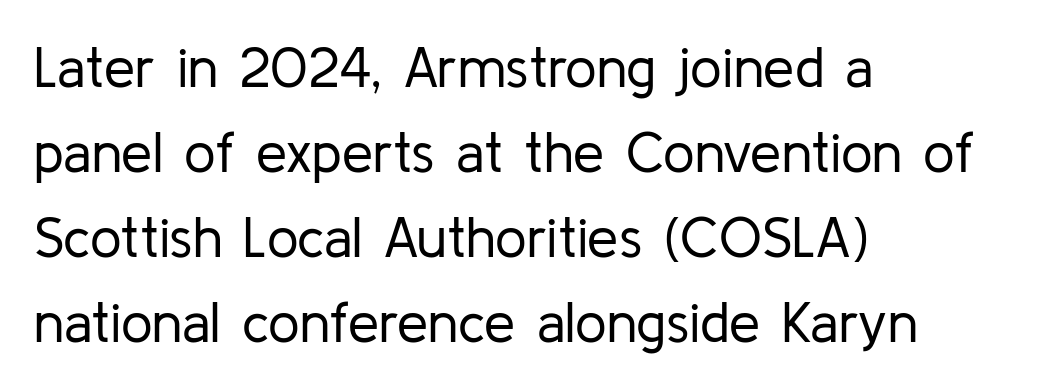
The lines sit at an ordinary, default distance from one another. Nope, not italic — everything's standing straight. Are there feet on the stems? There aren't — it's a sans. Compared with a typical body face, this is equally light or lighter still.
